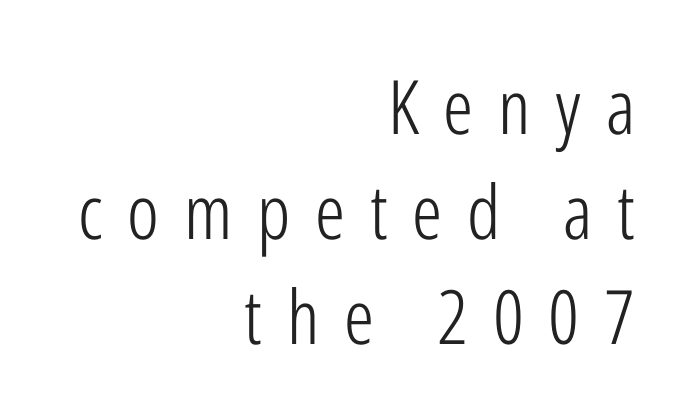
{"serif": "no", "italic": "no", "bold": "no", "weight": "light", "width": "condensed", "stroke_contrast": "low", "x_height": "medium", "monospaced": "no", "underline": "no", "align": "right", "line_spacing": "normal", "line_spacing_ratio": 1.4, "letter_spacing": "wide", "letter_spacing_em": 0.33, "glyph_px": 75}
